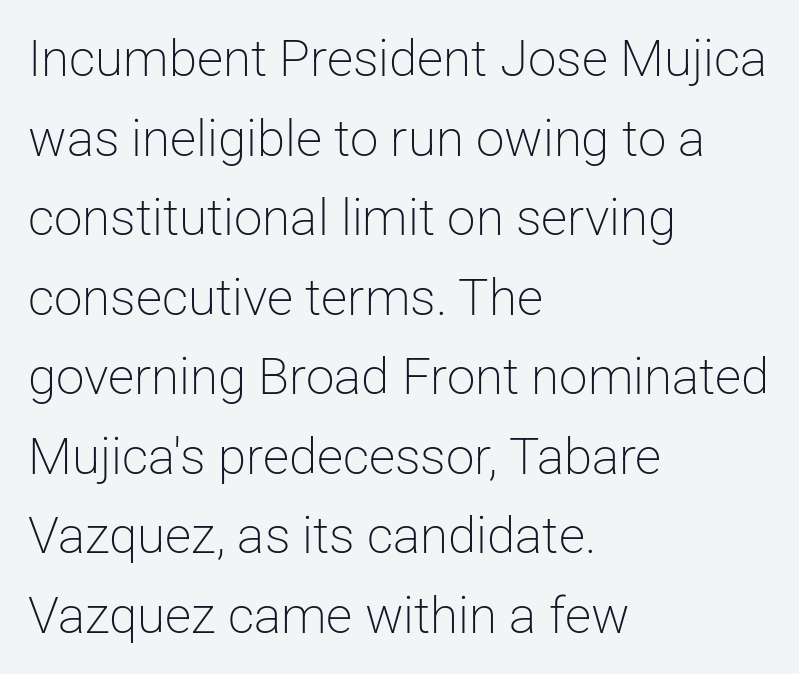
{"serif": "no", "italic": "no", "bold": "no", "weight": "light", "width": "normal", "stroke_contrast": "low", "x_height": "medium", "monospaced": "no", "underline": "no", "align": "left", "line_spacing": "normal", "line_spacing_ratio": 1.56, "letter_spacing": "normal", "letter_spacing_em": 0.0, "glyph_px": 51}
